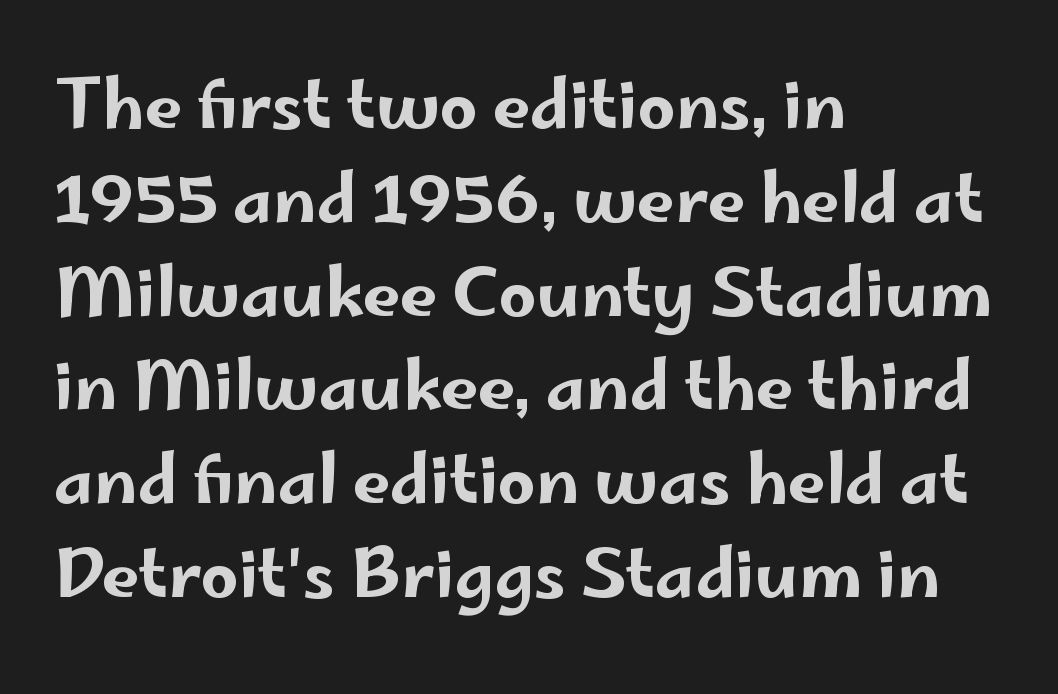
The image shows 67 px wide sans-serif type, upright; set left-aligned, normal line spacing (1.4x), normal letter spacing, not underlined; low stroke contrast and a small x-height.
